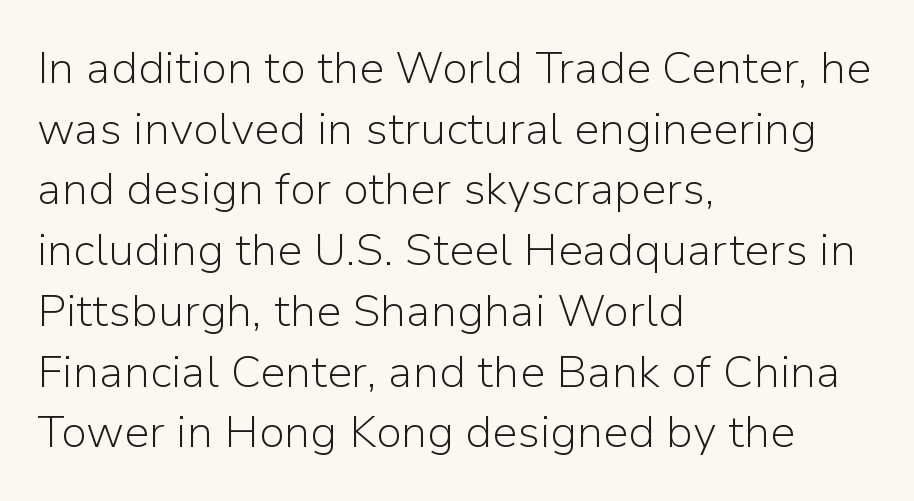
The image shows 45 px light sans-serif type, upright; set left-aligned, normal line spacing (1.35x), normal letter spacing, not underlined; low stroke contrast and a medium x-height.
